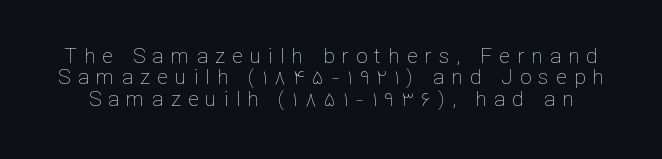
{"italic": "no", "bold": "no", "underline": "no", "line_spacing": "tight", "line_spacing_ratio": 1.02, "letter_spacing": "wide", "letter_spacing_em": 0.34, "glyph_px": 21}
